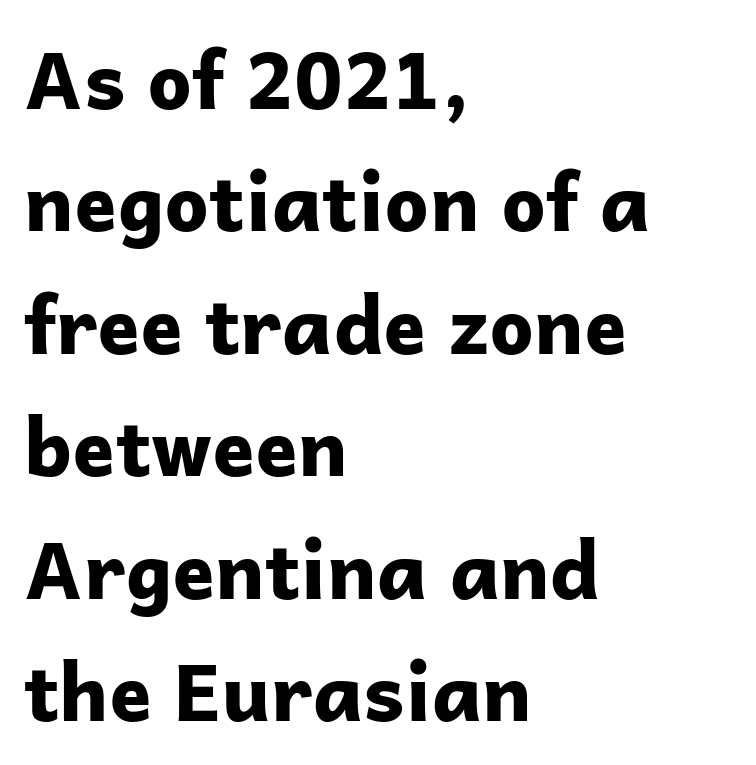
{"serif": "no", "italic": "no", "bold": "yes", "weight": "bold", "width": "normal", "stroke_contrast": "low", "x_height": "medium", "monospaced": "no", "underline": "no", "align": "left", "line_spacing": "normal", "line_spacing_ratio": 1.55, "letter_spacing": "normal", "letter_spacing_em": 0.0, "glyph_px": 79}
